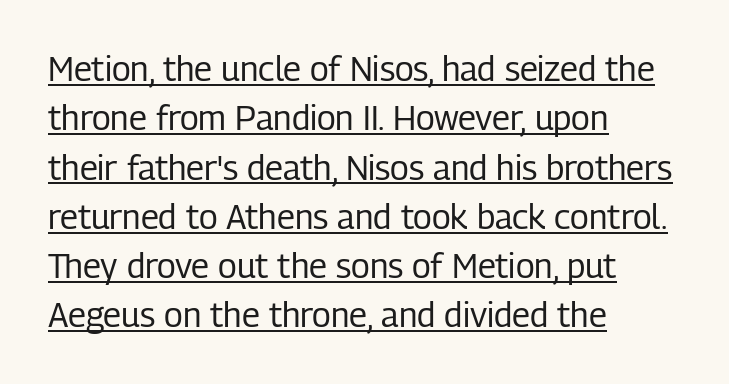
Q: Is the text bold? A: No.
Q: Is the text italic (slanted)? A: No, it is upright.
Q: Is the typeface a serif or a sans-serif typeface? A: Sans-serif.
Q: Is the text underlined? A: Yes.
Q: How is the paragraph aligned? A: Left-aligned.
Q: Is the spacing between letters normal or unusually wide? A: Normal.
Q: Is the spacing between lines tight, normal or loose? A: Normal.
Q: Width (condensed, normal, or wide)? A: Condensed.
Q: Stroke contrast? A: Low.
Q: x-height? A: Medium.
Q: Monospaced? A: No.
